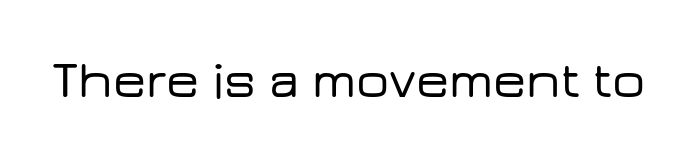
{"serif": "no", "italic": "no", "width": "wide", "stroke_contrast": "low", "x_height": "medium", "monospaced": "no", "underline": "no", "letter_spacing": "normal", "letter_spacing_em": 0.0, "glyph_px": 52}
